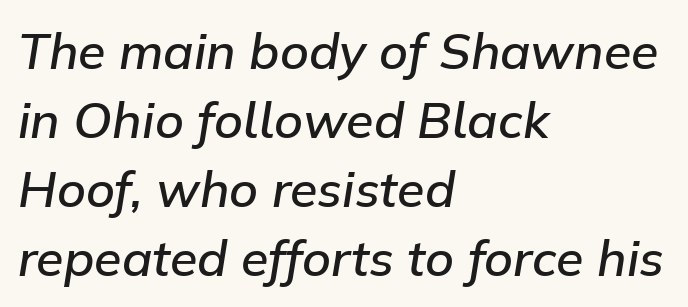
{"italic": "yes", "lean": "right", "slant_degrees": 9, "bold": "semi", "weight": "semibold", "width": "normal", "stroke_contrast": "low", "x_height": "medium", "monospaced": "no", "underline": "no", "align": "left", "line_spacing": "normal", "line_spacing_ratio": 1.38, "letter_spacing": "normal", "letter_spacing_em": 0.0, "glyph_px": 50}
